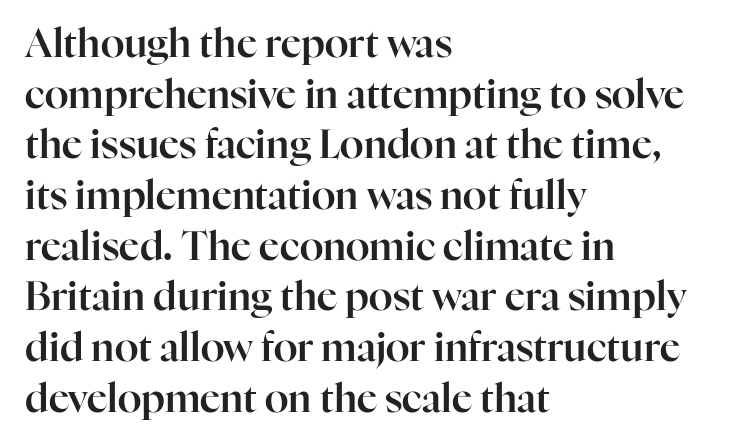
The image shows 39 px serif type, upright; set left-aligned, normal line spacing (1.3x), normal letter spacing, not underlined; high stroke contrast and a medium x-height.
